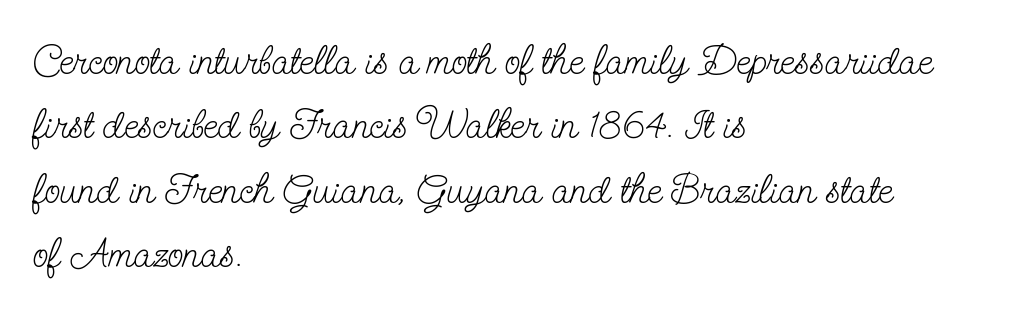
{"serif": "yes", "bold": "no", "weight": "light", "width": "condensed", "stroke_contrast": "low", "x_height": "small", "monospaced": "no", "underline": "no", "align": "left", "line_spacing": "normal", "line_spacing_ratio": 1.57, "letter_spacing": "normal", "letter_spacing_em": 0.0, "glyph_px": 41}
